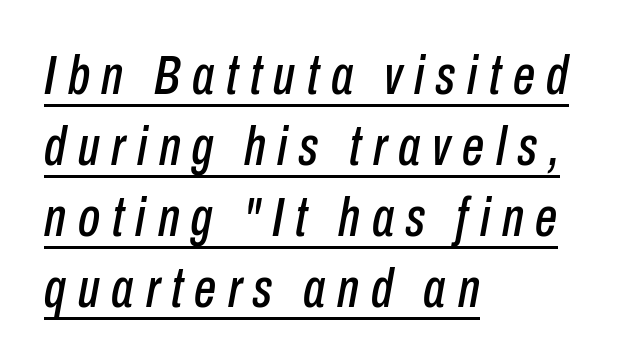
A normal amount of white space separates one row of letters from the next. The face used here is proportionally spaced, like ordinary book or web type. Quick note: underline on. Where is the straight margin? On the left.
